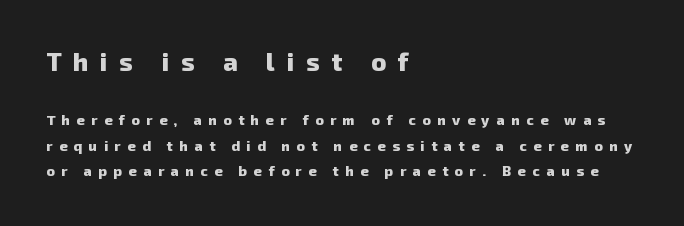
Typesetter's note — upper block bumped up in size, lower block left smaller. Descender tails drop into unmarked territory. The rendering uses a bold face; every stroke is thick and dark. How are the letters spaced? Widely, with obvious added tracking. These lines are set flush left with a ragged right edge.
